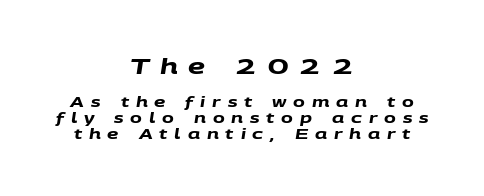
The image shows 21 px bold type; set centered, tight line spacing (1.12x), unusually wide letter spacing (+0.49 em), not underlined; the first (top) block is 1.5x larger.
